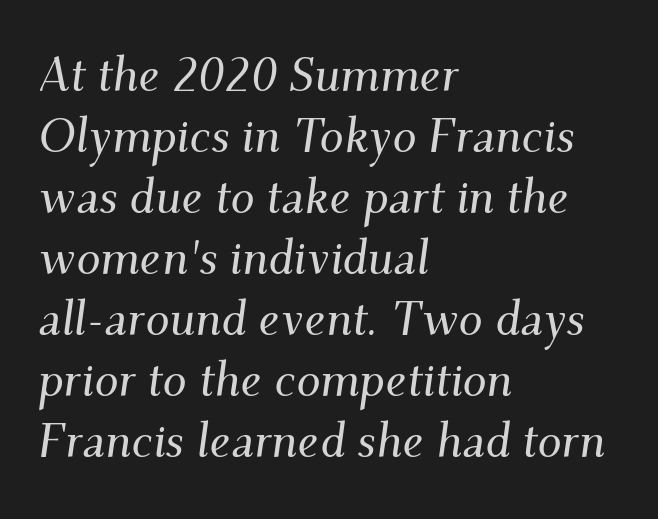
Q: Is the text italic (slanted)? A: Yes, it leans right by about 9 degrees.
Q: Is the typeface a serif or a sans-serif typeface? A: Serif.
Q: Is the text underlined? A: No.
Q: How is the paragraph aligned? A: Left-aligned.
Q: Is the spacing between letters normal or unusually wide? A: Normal.
Q: Is the spacing between lines tight, normal or loose? A: Normal.
Q: Width (condensed, normal, or wide)? A: Normal.
Q: Stroke contrast? A: Medium.
Q: x-height? A: Small.
Q: Monospaced? A: No.
